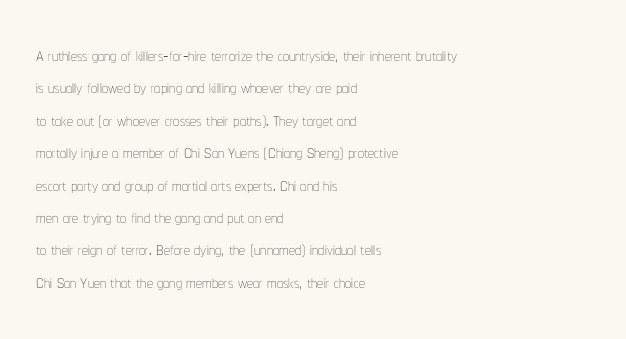
The typesetter chose a ragged-right arrangement here. In terms of letterspacing, this is plain default setting. Descenders hang freely into open space. A typesetter would call this leading conventional body-copy spacing. Stems and bowls with no extra thickness — not bold.
